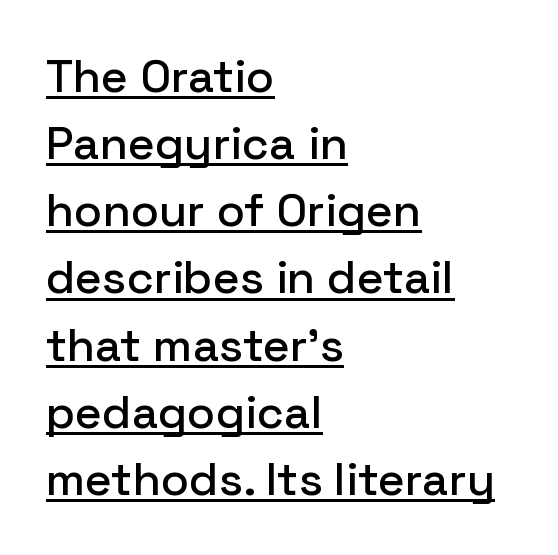
Q: Is the text italic (slanted)? A: No, it is upright.
Q: Is the typeface a serif or a sans-serif typeface? A: Sans-serif.
Q: Is the text underlined? A: Yes.
Q: How is the paragraph aligned? A: Left-aligned.
Q: Is the spacing between letters normal or unusually wide? A: Normal.
Q: Is the spacing between lines tight, normal or loose? A: Normal.
Q: Width (condensed, normal, or wide)? A: Normal.
Q: Stroke contrast? A: Low.
Q: x-height? A: Medium.
Q: Monospaced? A: No.
